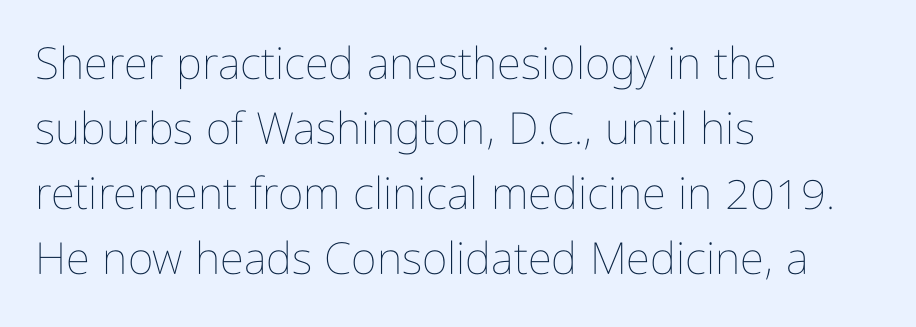
Q: Is the text bold? A: No.
Q: Is the text italic (slanted)? A: No, it is upright.
Q: Is the text underlined? A: No.
Q: How is the paragraph aligned? A: Left-aligned.
Q: Is the spacing between letters normal or unusually wide? A: Normal.
Q: Is the spacing between lines tight, normal or loose? A: Normal.
Q: Width (condensed, normal, or wide)? A: Condensed.
Q: Stroke contrast? A: Low.
Q: x-height? A: Medium.
Q: Monospaced? A: No.
